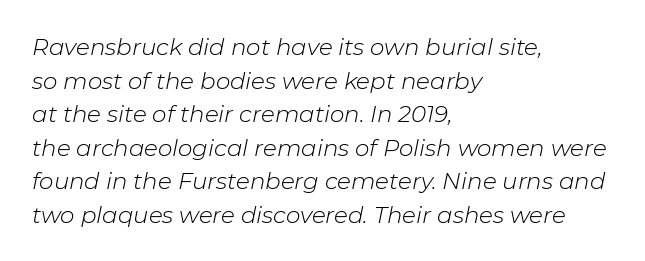
Q: Is the text bold? A: No.
Q: Is the text italic (slanted)? A: Yes, it leans right by about 11 degrees.
Q: Is the text underlined? A: No.
Q: How is the paragraph aligned? A: Left-aligned.
Q: Is the spacing between letters normal or unusually wide? A: Normal.
Q: Is the spacing between lines tight, normal or loose? A: Normal.
